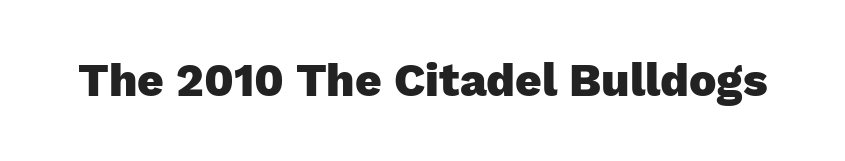
Q: Is the text bold? A: Yes.
Q: Is the text italic (slanted)? A: No, it is upright.
Q: Is the typeface a serif or a sans-serif typeface? A: Sans-serif.
Q: Is the text underlined? A: No.
Q: Is the spacing between letters normal or unusually wide? A: Normal.
Q: Width (condensed, normal, or wide)? A: Normal.
Q: Stroke contrast? A: Low.
Q: x-height? A: Medium.
Q: Monospaced? A: No.
